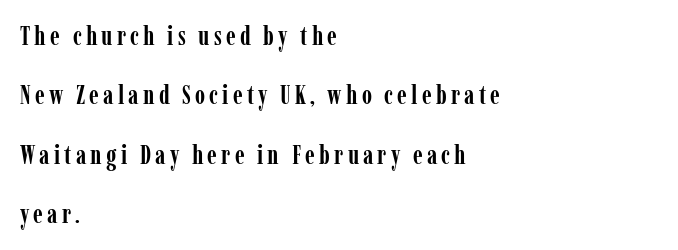
Compared with typical paragraphs, the rows here are farther apart. The lettering stays uniformly vertical, giving the passage a roman look. Descenders are the only things crossing below the line. Pretty heavy lettering here — definitely bold. Line beginnings align vertically; line endings do not.
